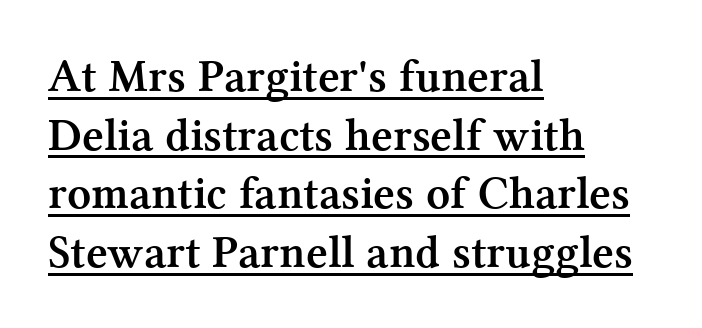
{"serif": "yes", "italic": "no", "bold": "yes", "weight": "semibold", "width": "normal", "stroke_contrast": "medium", "x_height": "medium", "monospaced": "no", "underline": "yes", "align": "left", "line_spacing": "normal", "line_spacing_ratio": 1.25, "letter_spacing": "normal", "letter_spacing_em": 0.0, "glyph_px": 47}
